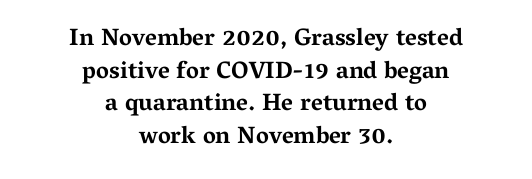
The rendering uses a moderate line-height, typical for paragraphs. Italic: no, the glyphs are upright roman. Strong, thick strokes mark this as bold type. Letters rest on an invisible, unmarked baseline. Both edges are ragged and mirror each other, which tells us the setting is centered.
